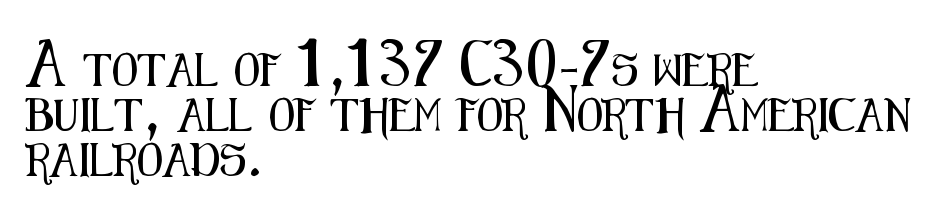
{"italic": "no", "width": "condensed", "stroke_contrast": "medium", "x_height": "medium", "monospaced": "no", "underline": "no", "align": "left", "line_spacing": "normal", "line_spacing_ratio": 1.36, "letter_spacing": "normal", "letter_spacing_em": 0.0, "glyph_px": 33}
